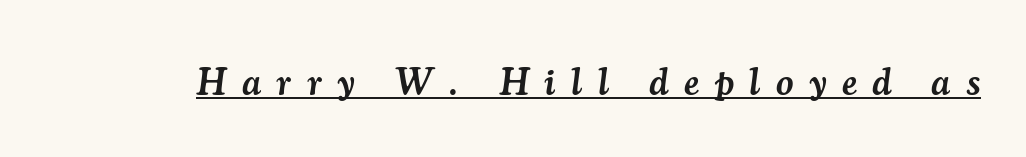
The image shows 38 px semibold serif type, italic (leaning right); set unusually wide letter spacing (+0.41 em), underlined; medium stroke contrast and a small x-height.
